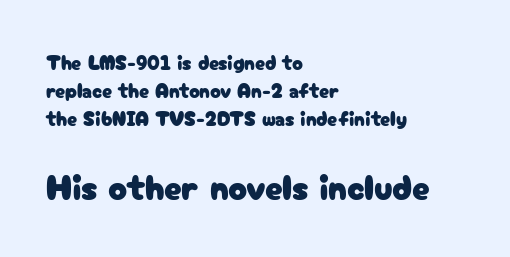
The image shows 35 px sans-serif type, upright; set left-aligned, normal line spacing (1.41x), normal letter spacing, not underlined; the second (bottom) block is 1.75x larger; low stroke contrast and a medium x-height.
